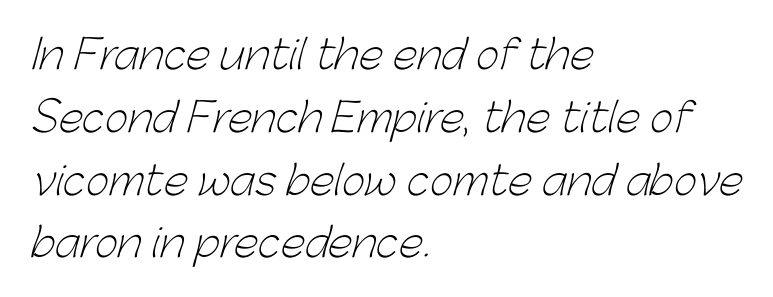
{"serif": "no", "bold": "no", "weight": "light", "width": "normal", "stroke_contrast": "low", "x_height": "medium", "monospaced": "no", "underline": "no", "align": "left", "line_spacing": "normal", "line_spacing_ratio": 1.57, "letter_spacing": "normal", "letter_spacing_em": 0.0, "glyph_px": 40}
